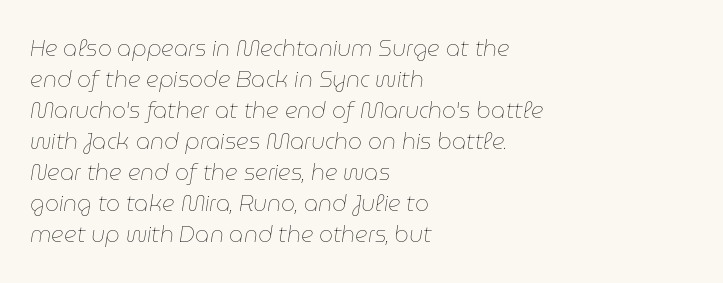
{"italic": "yes", "lean": "right", "slant_degrees": 9, "bold": "no", "underline": "no", "align": "left", "line_spacing": "normal", "line_spacing_ratio": 1.41, "letter_spacing": "normal", "letter_spacing_em": 0.0, "glyph_px": 22}
